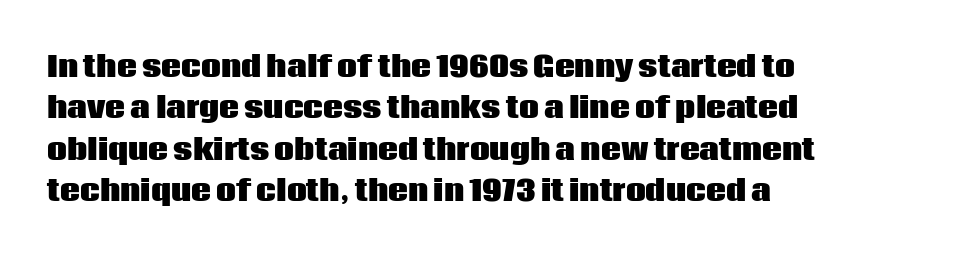
The image shows 28 px heavy sans-serif type, upright; set left-aligned, normal line spacing (1.48x), normal letter spacing, not underlined; low stroke contrast and a large x-height.
